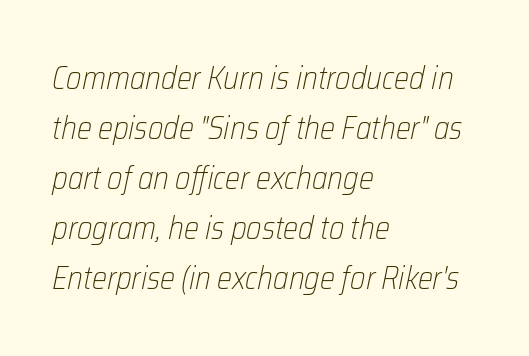
Compared with a typical body face, this is equally light or lighter still. Typeset ragged right — the left edge is the straight one. The passage shown stacks its lines at a standard gap. The face used here has a pronounced slope to its letters.
